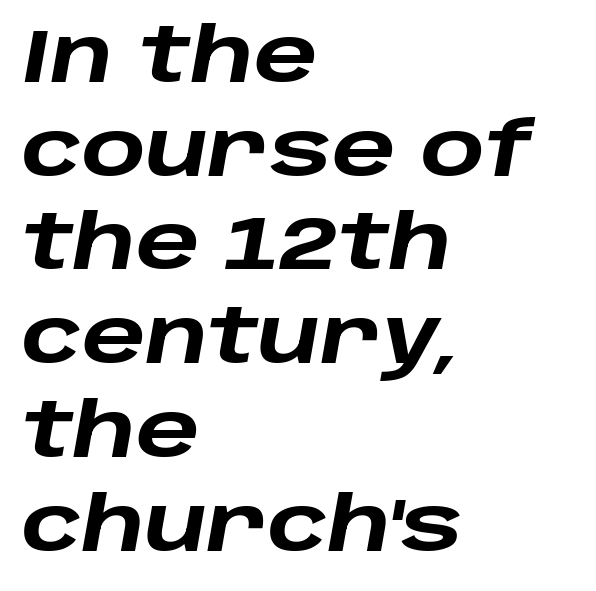
{"italic": "yes", "lean": "right", "slant_degrees": 10, "bold": "yes", "weight": "heavy", "width": "wide", "stroke_contrast": "low", "x_height": "large", "monospaced": "no", "underline": "no", "align": "left", "line_spacing": "normal", "line_spacing_ratio": 1.25, "letter_spacing": "normal", "letter_spacing_em": 0.0, "glyph_px": 75}
